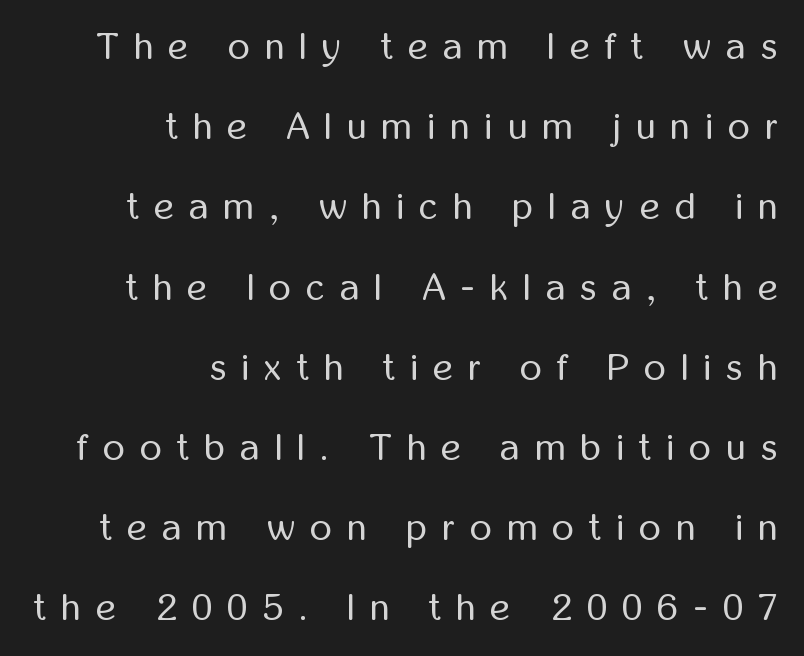
The image shows 38 px regular-weight, condensed sans-serif type, upright; set right-aligned, loose line spacing (2.11x), unusually wide letter spacing (+0.4 em), not underlined; low stroke contrast and a medium x-height.
